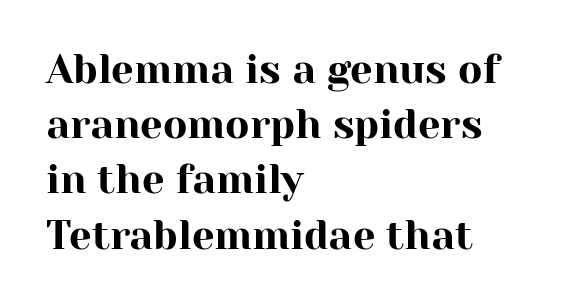
Q: Is the text italic (slanted)? A: No, it is upright.
Q: Is the typeface a serif or a sans-serif typeface? A: Serif.
Q: Is the text underlined? A: No.
Q: How is the paragraph aligned? A: Left-aligned.
Q: Is the spacing between letters normal or unusually wide? A: Normal.
Q: Is the spacing between lines tight, normal or loose? A: Normal.
Q: Width (condensed, normal, or wide)? A: Normal.
Q: Stroke contrast? A: High.
Q: x-height? A: Medium.
Q: Monospaced? A: No.
